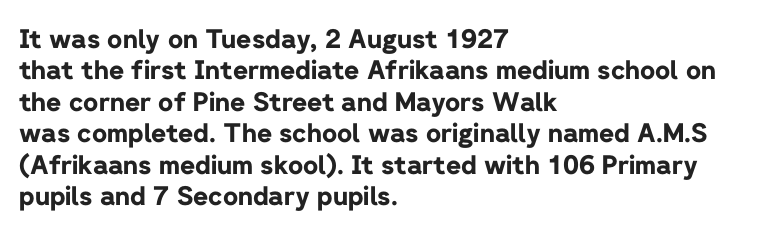
The image shows 26 px bold type, upright; set left-aligned, line spacing 1.21x, normal letter spacing, not underlined.
